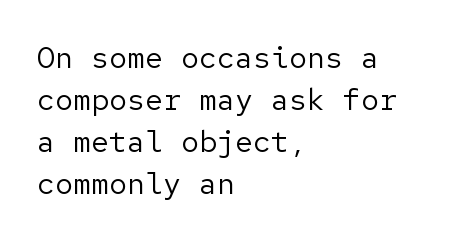
Q: Is the text bold? A: No.
Q: Is the text italic (slanted)? A: No, it is upright.
Q: Is the typeface a serif or a sans-serif typeface? A: Sans-serif.
Q: Is the text underlined? A: No.
Q: How is the paragraph aligned? A: Left-aligned.
Q: Is the spacing between letters normal or unusually wide? A: Normal.
Q: Is the spacing between lines tight, normal or loose? A: Normal.
Q: Width (condensed, normal, or wide)? A: Normal.
Q: Stroke contrast? A: Low.
Q: x-height? A: Medium.
